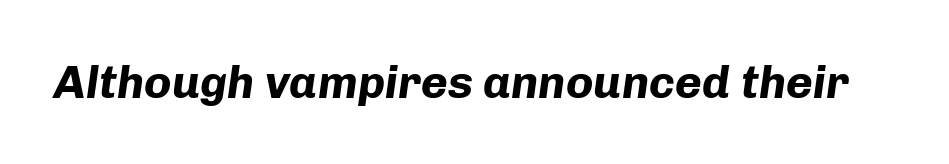
The image shows 46 px bold type, italic (leaning right); set normal letter spacing, not underlined; low stroke contrast and a medium x-height.
